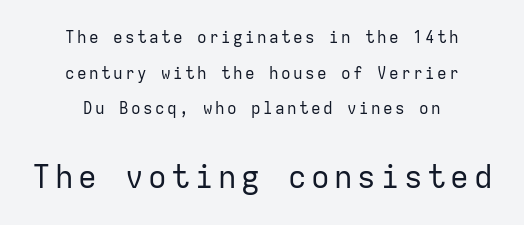
Q: Is the text bold? A: No.
Q: Is the text italic (slanted)? A: No, it is upright.
Q: Is the typeface a serif or a sans-serif typeface? A: Sans-serif.
Q: Is the text underlined? A: No.
Q: How is the paragraph aligned? A: Centered.
Q: Is the spacing between lines tight, normal or loose? A: Loose.
Q: Which block of text is set in a larger size, the first (top) or the second (bottom)? A: The second (bottom) one.
Q: Width (condensed, normal, or wide)? A: Normal.
Q: Stroke contrast? A: Low.
Q: x-height? A: Medium.
Q: Monospaced? A: Yes.
